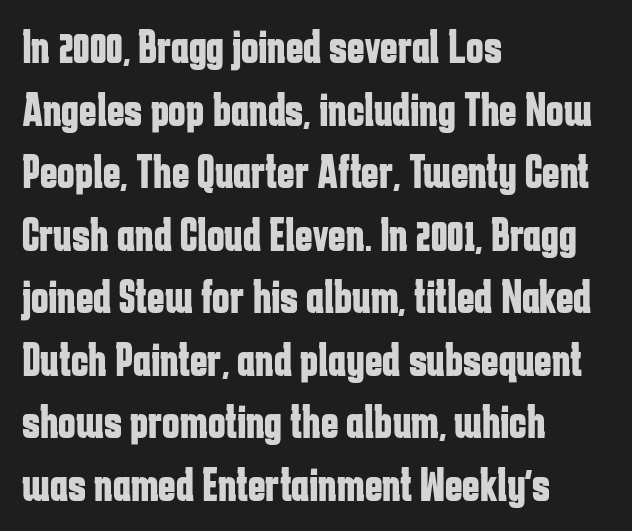
Is the type bold? Yes — the strokes are clearly thick and heavy. The designer went with a sans here, leaving each stem footless. Honestly, the letter spacing is just normal — you wouldn't notice it. The paragraph has a hard left edge and a soft right edge. Proportional: the letters do not fall into vertical columns.
